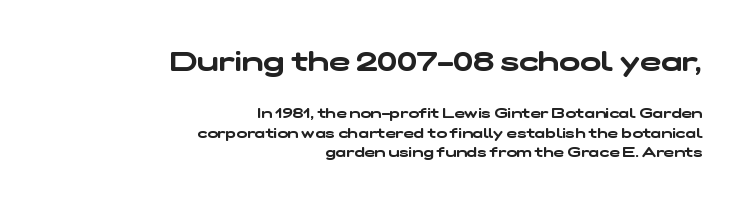
Block one is the big one; block two sits smaller underneath. The paragraph shown leans on its right margin. Clear beneath every line of the passage. The text was rendered using a sans face with plain stroke endings. This sample has the flowing, uneven cadence of proportional lettering. Baseline-to-baseline distance is the conventional proportion of letter height.
